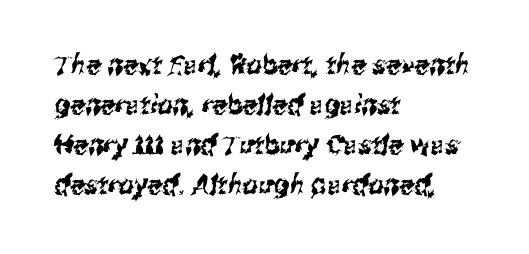
{"underline": "no", "align": "left", "line_spacing": "normal", "line_spacing_ratio": 1.48, "letter_spacing": "normal", "letter_spacing_em": 0.0, "glyph_px": 27}
